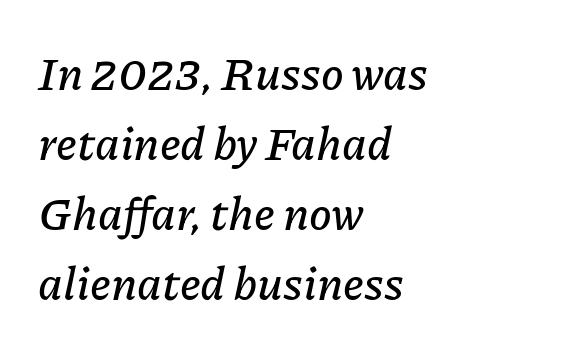
{"italic": "yes", "lean": "right", "slant_degrees": 11, "width": "normal", "stroke_contrast": "low", "x_height": "medium", "monospaced": "no", "underline": "no", "align": "left", "line_spacing": "normal", "line_spacing_ratio": 1.52, "letter_spacing": "normal", "letter_spacing_em": 0.0, "glyph_px": 46}
